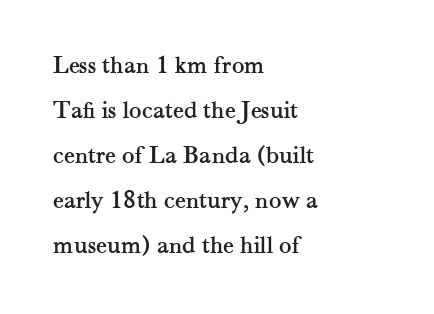
The image shows 26 px text type, upright; set left-aligned, line spacing 1.73x, normal letter spacing, not underlined.
